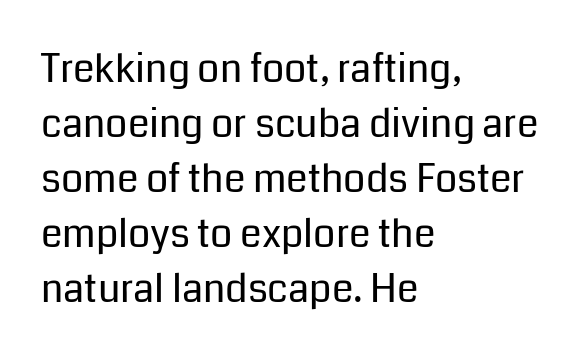
The image shows 39 px regular-weight sans-serif type, upright; set left-aligned, normal line spacing (1.41x), normal letter spacing, not underlined; low stroke contrast and a medium x-height.
